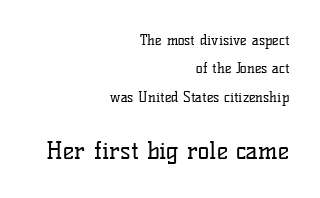
Unlike italic type, these characters show no tilt at all. Rows of type keep a wide berth in the vertical direction. The zone under the glyphs is completely vacant. All the whitespace from short lines collects on the left. The strokes are not fattened; the text isn't bold.
